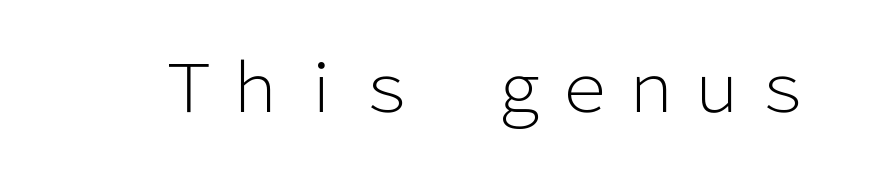
Q: Is the text bold? A: No.
Q: Is the text italic (slanted)? A: No, it is upright.
Q: Is the typeface a serif or a sans-serif typeface? A: Sans-serif.
Q: Is the text underlined? A: No.
Q: Is the spacing between letters normal or unusually wide? A: Normal.
Q: Width (condensed, normal, or wide)? A: Normal.
Q: Stroke contrast? A: Low.
Q: x-height? A: Medium.
Q: Monospaced? A: No.
